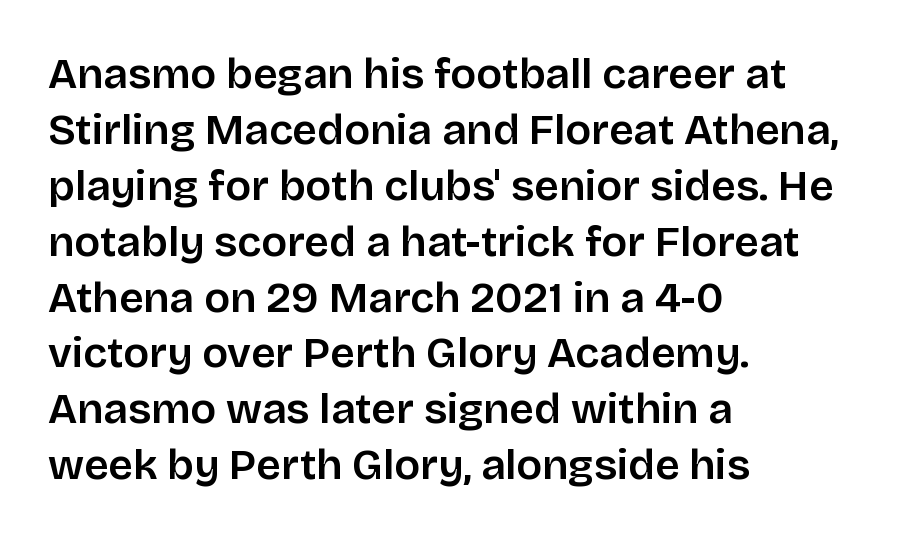
{"serif": "no", "italic": "no", "width": "normal", "stroke_contrast": "low", "x_height": "large", "monospaced": "no", "underline": "no", "align": "left", "line_spacing": "normal", "line_spacing_ratio": 1.3, "letter_spacing": "normal", "letter_spacing_em": 0.0, "glyph_px": 43}
